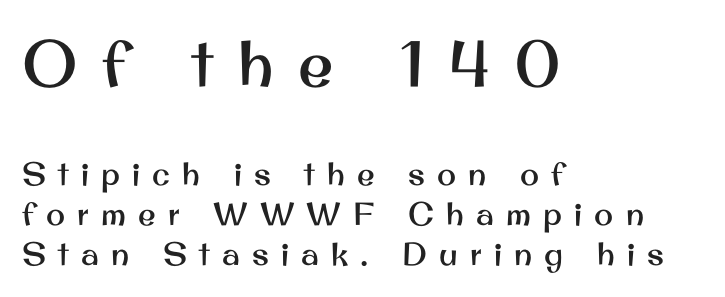
Rendered with straight, roman letterforms. Look at the bottom of the vertical strokes: they stop flat, with no serifs. The block sitting higher on the canvas is the one with enlarged characters. These lines are rendered in a variable-pitch font. The type is letterspaced generously, with wide tracking. Beneath every word, the page is bare.
